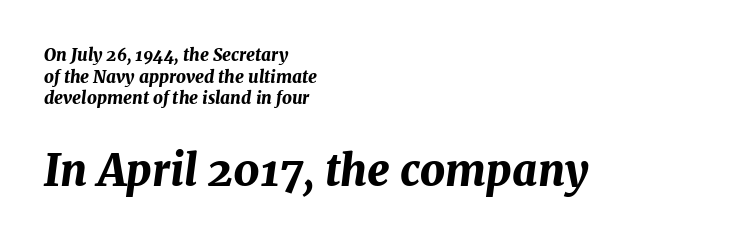
Look at the glyph heights: the lower group is clearly the bigger setting. Nothing unusual about the tracking: characters are spaced as the font intends. In terms of weight, the rendering is a true, heavy bold. Compared with typical paragraphs, the rows here are spaced about the same. The paragraph has a hard left edge and a soft right edge.
